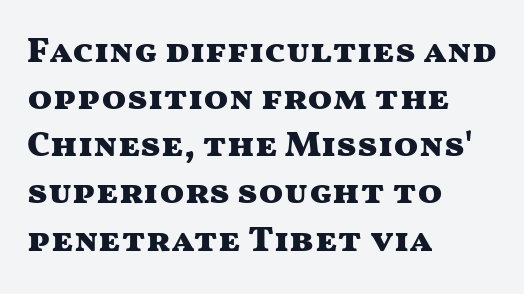
Q: Is the text bold? A: Yes.
Q: Is the text italic (slanted)? A: No, it is upright.
Q: Is the typeface a serif or a sans-serif typeface? A: Sans-serif.
Q: Is the text underlined? A: No.
Q: How is the paragraph aligned? A: Left-aligned.
Q: Is the spacing between letters normal or unusually wide? A: Normal.
Q: Is the spacing between lines tight, normal or loose? A: Normal.
Q: Width (condensed, normal, or wide)? A: Wide.
Q: Stroke contrast? A: Medium.
Q: x-height? A: Medium.
Q: Monospaced? A: No.
